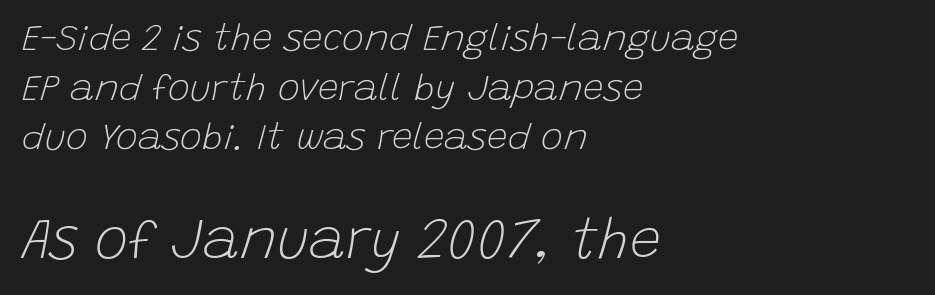
Q: Is the text bold? A: No.
Q: Is the text italic (slanted)? A: Yes, it leans right by about 15 degrees.
Q: Is the text underlined? A: No.
Q: How is the paragraph aligned? A: Left-aligned.
Q: Is the spacing between letters normal or unusually wide? A: Normal.
Q: Is the spacing between lines tight, normal or loose? A: Normal.
Q: Which block of text is set in a larger size, the first (top) or the second (bottom)? A: The second (bottom) one.
Q: Width (condensed, normal, or wide)? A: Normal.
Q: Stroke contrast? A: Low.
Q: x-height? A: Large.
Q: Monospaced? A: No.
